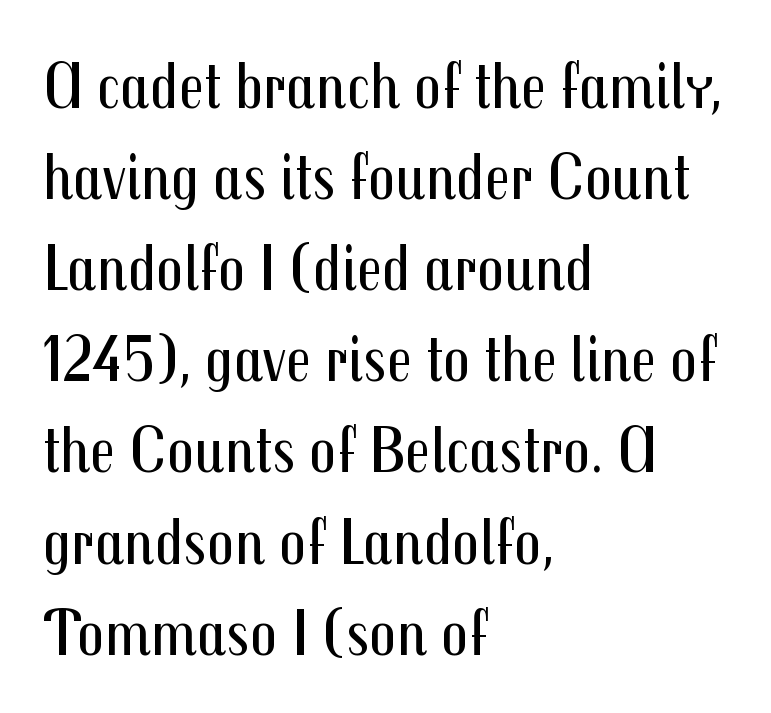
Heaviness? Minimal to ordinary, like unemphasized prose. Caption: standard tracking, unaltered. The rendering anchors every line to the left-hand side. Students, observe: this is what conventionally led text looks like.
